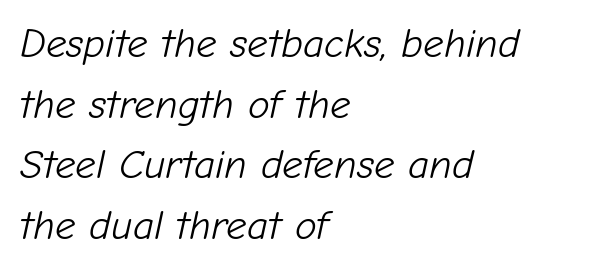
The image shows 41 px light type, italic (leaning right); set left-aligned, normal line spacing (1.48x), normal letter spacing, not underlined; low stroke contrast and a medium x-height.
